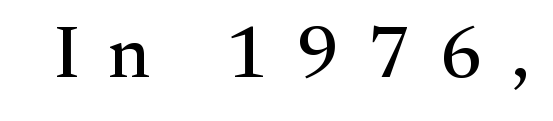
The image shows 72 px serif type, upright; set unusually wide letter spacing (+0.41 em), not underlined; medium stroke contrast and a medium x-height.
